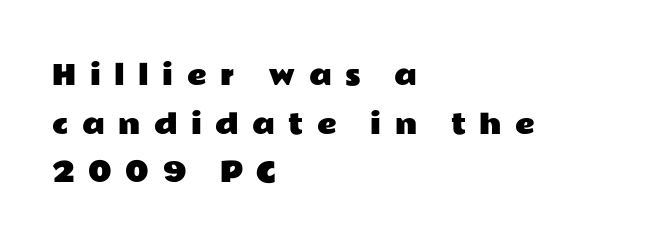
Q: Is the text italic (slanted)? A: No, it is upright.
Q: Is the text underlined? A: No.
Q: How is the paragraph aligned? A: Left-aligned.
Q: Is the spacing between letters normal or unusually wide? A: Unusually wide.
